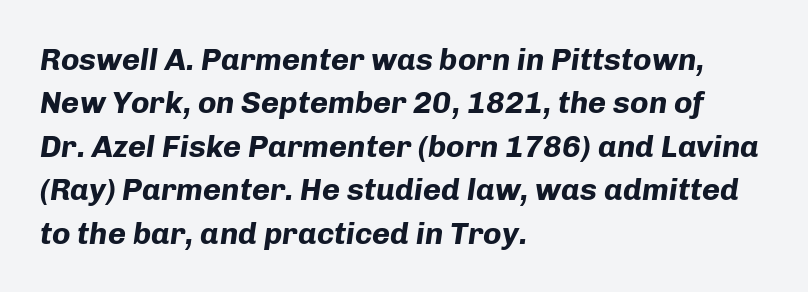
The image shows 31 px bold type, italic (leaning right); set left-aligned, normal line spacing (1.4x), normal letter spacing, not underlined; low stroke contrast and a medium x-height.
